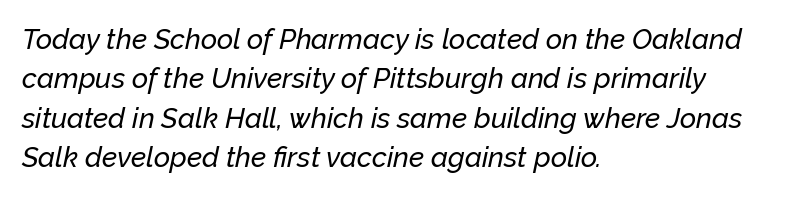
Only glyphs here, with clear space below each row. Is the letter spacing exaggerated? No — it looks like the ordinary default. The rendering uses natural spacing where letterforms have individual widths. Posture: slanted. The block of text has a typical density, with ordinary space between rows.
